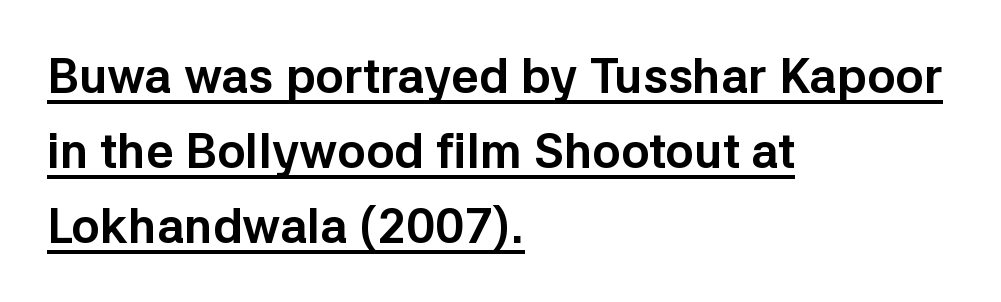
The image shows 48 px bold sans-serif type, upright; set left-aligned, normal line spacing (1.56x), normal letter spacing, underlined; low stroke contrast and a medium x-height.
